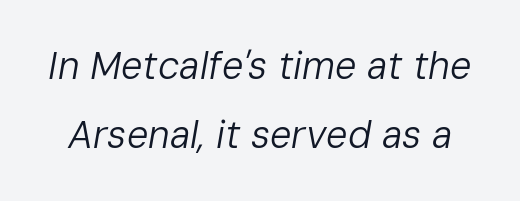
The image shows 38 px regular-weight type, italic (leaning right); set line spacing 1.81x, normal letter spacing, not underlined; low stroke contrast and a medium x-height.
